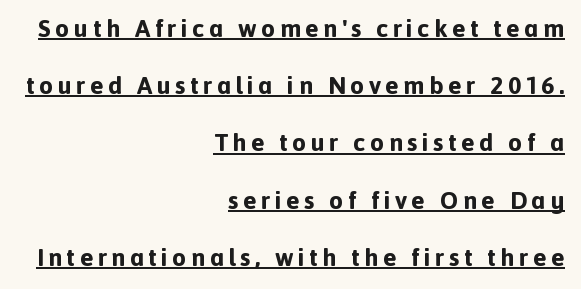
{"italic": "no", "bold": "yes", "underline": "yes", "align": "right", "line_spacing": "loose", "line_spacing_ratio": 2.29, "glyph_px": 25}
